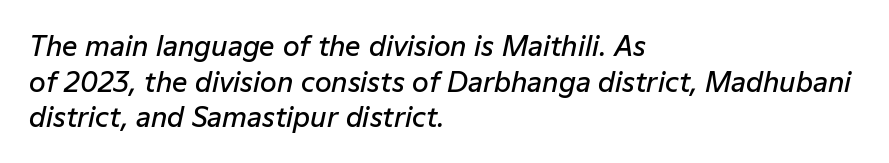
{"italic": "yes", "lean": "right", "slant_degrees": 12, "bold": "semi", "underline": "no", "align": "left", "line_spacing": "normal", "line_spacing_ratio": 1.32, "letter_spacing": "normal", "letter_spacing_em": 0.0, "glyph_px": 27}
